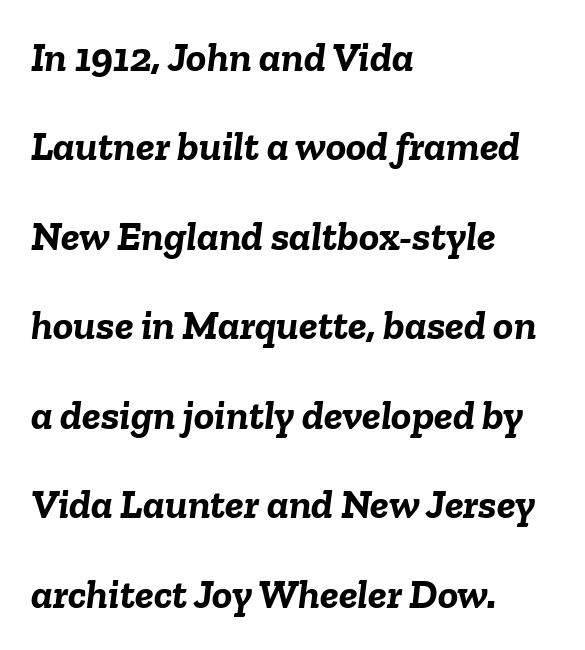
Q: Is the text bold? A: Yes.
Q: Is the text italic (slanted)? A: Yes, it leans right by about 6 degrees.
Q: Is the text underlined? A: No.
Q: How is the paragraph aligned? A: Left-aligned.
Q: Is the spacing between letters normal or unusually wide? A: Normal.
Q: Is the spacing between lines tight, normal or loose? A: Loose.
Q: Width (condensed, normal, or wide)? A: Normal.
Q: Stroke contrast? A: Low.
Q: x-height? A: Medium.
Q: Monospaced? A: No.
